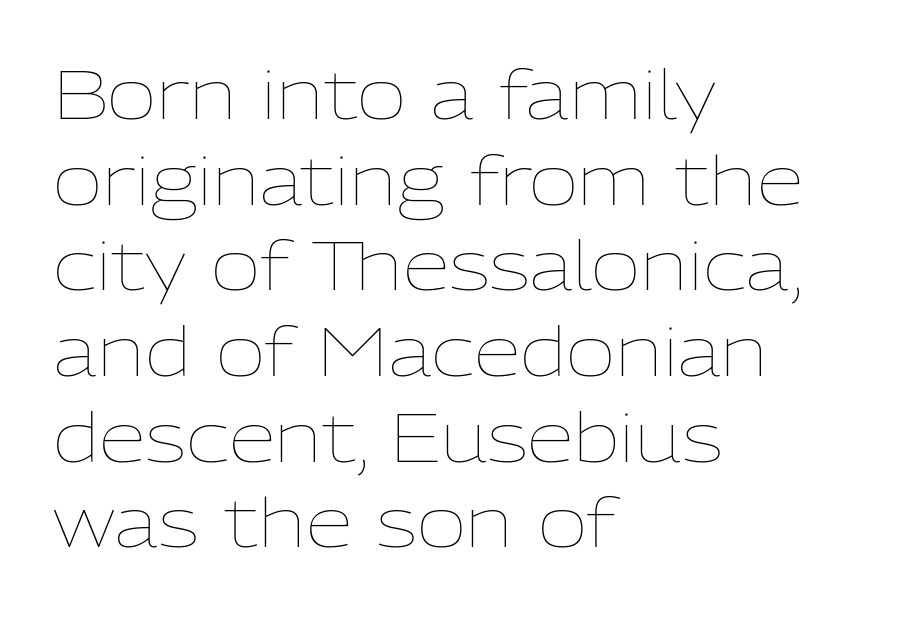
Q: Is the text bold? A: No.
Q: Is the text italic (slanted)? A: No, it is upright.
Q: Is the text underlined? A: No.
Q: How is the paragraph aligned? A: Left-aligned.
Q: Is the spacing between letters normal or unusually wide? A: Normal.
Q: Is the spacing between lines tight, normal or loose? A: Normal.
Q: Width (condensed, normal, or wide)? A: Normal.
Q: Stroke contrast? A: Low.
Q: x-height? A: Medium.
Q: Monospaced? A: No.
